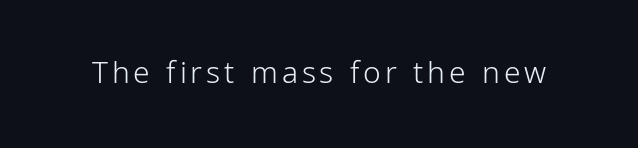
Q: Is the text bold? A: No.
Q: Is the text italic (slanted)? A: No, it is upright.
Q: Is the typeface a serif or a sans-serif typeface? A: Sans-serif.
Q: Is the text underlined? A: No.
Q: Width (condensed, normal, or wide)? A: Condensed.
Q: Stroke contrast? A: Low.
Q: x-height? A: Medium.
Q: Monospaced? A: No.
